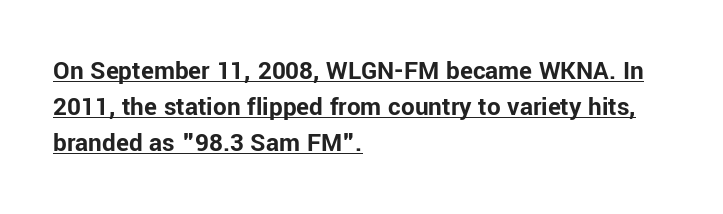
{"italic": "no", "bold": "yes", "underline": "yes", "align": "left", "line_spacing": "normal", "line_spacing_ratio": 1.33, "letter_spacing": "normal", "letter_spacing_em": 0.0, "glyph_px": 27}
